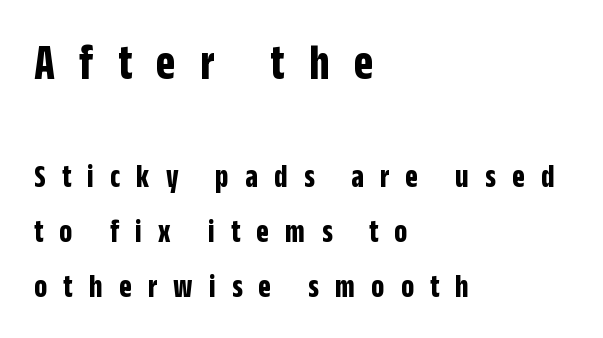
The more generous point size was reserved for the upper chunk. The letters are spread apart with noticeably loose tracking. Has an underline been added? It has not. The font is running at its bold setting. The letters carry no serifs — their stems end cleanly without finishing strokes.
